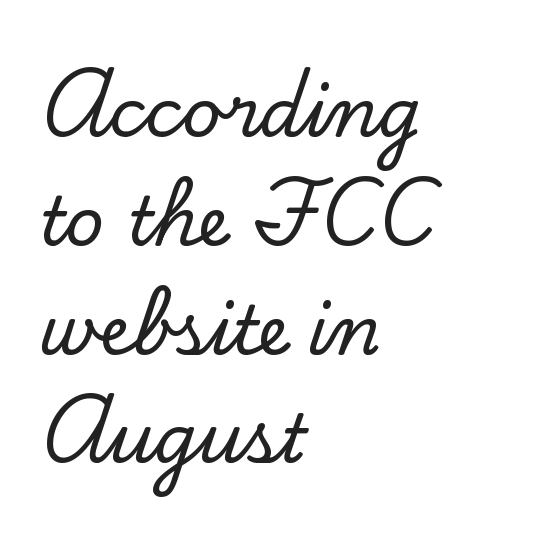
The image shows 68 px serif type; set left-aligned, normal line spacing (1.6x), normal letter spacing, not underlined; low stroke contrast and a small x-height.
